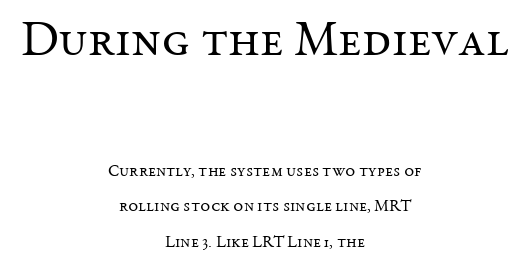
Q: Is the text bold? A: No.
Q: Is the text italic (slanted)? A: No, it is upright.
Q: Is the typeface a serif or a sans-serif typeface? A: Serif.
Q: Is the text underlined? A: No.
Q: How is the paragraph aligned? A: Centered.
Q: Is the spacing between letters normal or unusually wide? A: Normal.
Q: Is the spacing between lines tight, normal or loose? A: Loose.
Q: Which block of text is set in a larger size, the first (top) or the second (bottom)? A: The first (top) one.
Q: Width (condensed, normal, or wide)? A: Normal.
Q: Stroke contrast? A: Medium.
Q: x-height? A: Medium.
Q: Monospaced? A: No.
